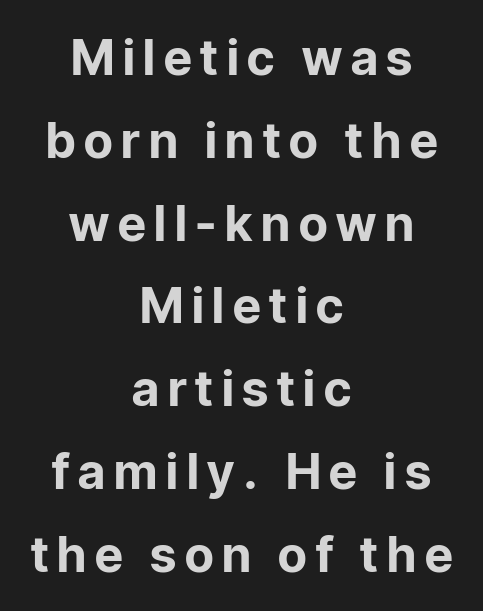
Q: Is the text bold? A: Yes.
Q: Is the text italic (slanted)? A: No, it is upright.
Q: Is the typeface a serif or a sans-serif typeface? A: Sans-serif.
Q: Is the text underlined? A: No.
Q: How is the paragraph aligned? A: Centered.
Q: Is the spacing between lines tight, normal or loose? A: Normal.
Q: Width (condensed, normal, or wide)? A: Normal.
Q: Stroke contrast? A: Low.
Q: x-height? A: Medium.
Q: Monospaced? A: No.
